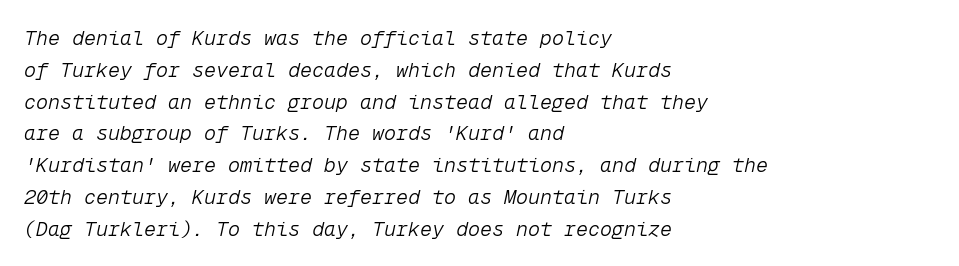
The image shows 20 px text type, italic (leaning right); set left-aligned, normal line spacing (1.59x), normal letter spacing, not underlined.
